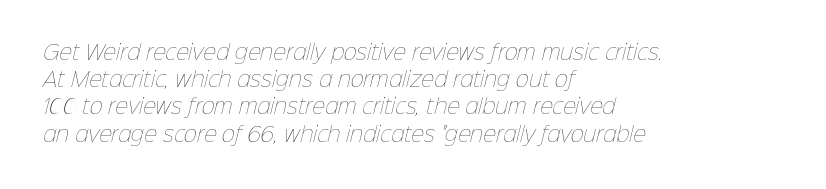
{"bold": "no", "underline": "no", "align": "left", "line_spacing": "normal", "line_spacing_ratio": 1.36, "letter_spacing": "normal", "letter_spacing_em": 0.0, "glyph_px": 20}
